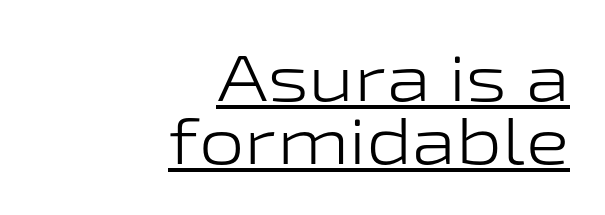
Q: Is the text bold? A: No.
Q: Is the text italic (slanted)? A: No, it is upright.
Q: Is the typeface a serif or a sans-serif typeface? A: Sans-serif.
Q: Is the text underlined? A: Yes.
Q: How is the paragraph aligned? A: Right-aligned.
Q: Is the spacing between letters normal or unusually wide? A: Normal.
Q: Is the spacing between lines tight, normal or loose? A: Tight.
Q: Width (condensed, normal, or wide)? A: Wide.
Q: Stroke contrast? A: Low.
Q: x-height? A: Medium.
Q: Monospaced? A: No.
